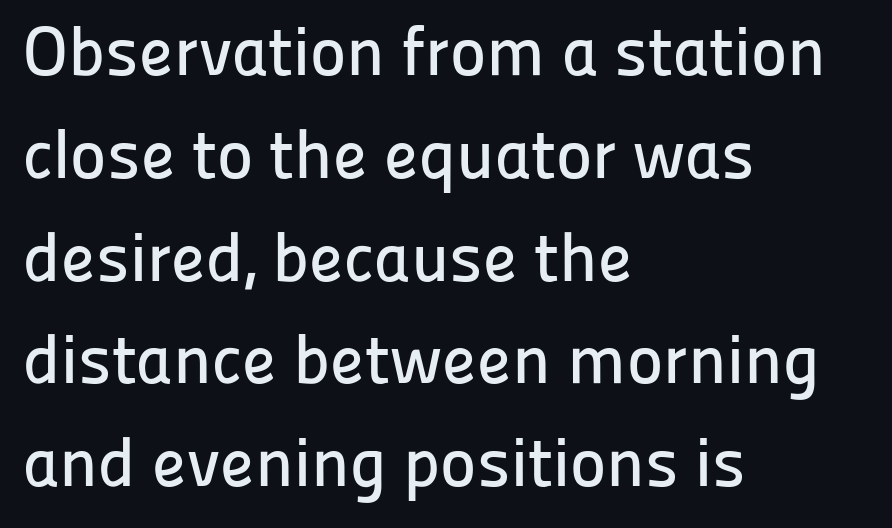
{"serif": "no", "italic": "no", "width": "normal", "stroke_contrast": "low", "x_height": "medium", "monospaced": "no", "underline": "no", "align": "left", "line_spacing": "normal", "line_spacing_ratio": 1.49, "letter_spacing": "normal", "letter_spacing_em": 0.0, "glyph_px": 69}
